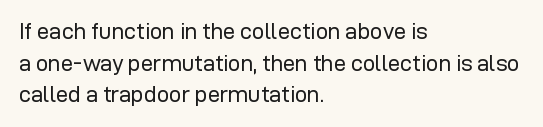
Q: Is the text bold? A: No.
Q: Is the text italic (slanted)? A: No, it is upright.
Q: Is the text underlined? A: No.
Q: How is the paragraph aligned? A: Left-aligned.
Q: Is the spacing between letters normal or unusually wide? A: Normal.
Q: Is the spacing between lines tight, normal or loose? A: Normal.
